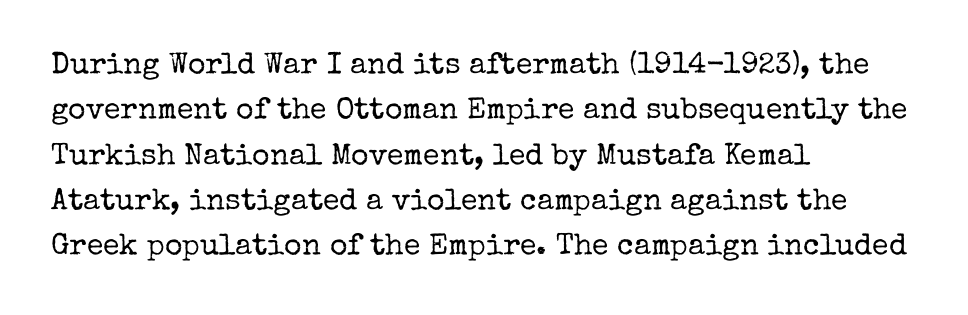
The letters advance in unequal steps, a hallmark of proportional type. Unbolded letterforms with no extra heft. Type style note: has serifs. The gaps between neighbouring characters are ordinary and unremarkable. Type without underlining. Regarding leading, the lines here are spaced in the standard way.
